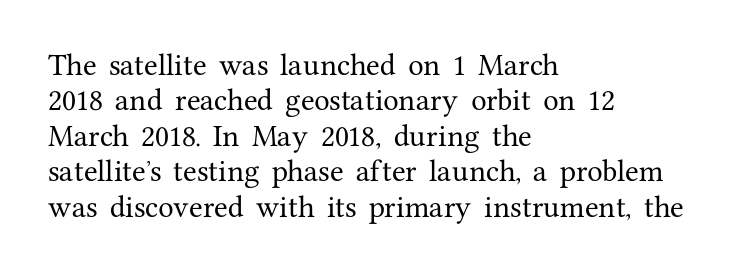
Q: Is the text italic (slanted)? A: No, it is upright.
Q: Is the text underlined? A: No.
Q: How is the paragraph aligned? A: Left-aligned.
Q: Is the spacing between letters normal or unusually wide? A: Normal.
Q: Is the spacing between lines tight, normal or loose? A: Normal.
